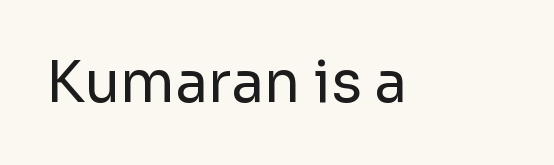
The image shows 57 px regular-weight sans-serif type, upright; set normal letter spacing, not underlined; low stroke contrast and a medium x-height.
